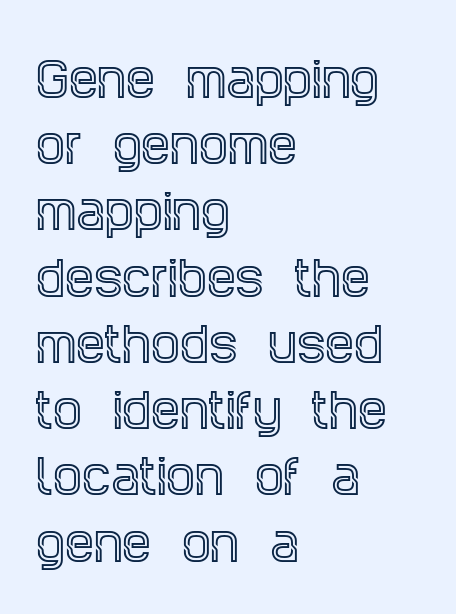
Q: Is the text italic (slanted)? A: No, it is upright.
Q: Is the typeface a serif or a sans-serif typeface? A: Serif.
Q: Is the text underlined? A: No.
Q: How is the paragraph aligned? A: Left-aligned.
Q: Is the spacing between letters normal or unusually wide? A: Normal.
Q: Is the spacing between lines tight, normal or loose? A: Normal.
Q: Width (condensed, normal, or wide)? A: Condensed.
Q: x-height? A: Large.
Q: Monospaced? A: No.
